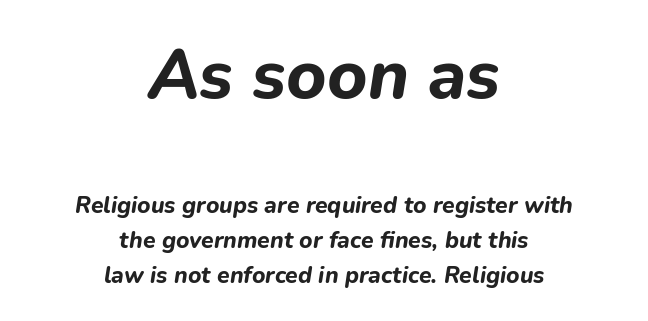
The line texture is even and compact thanks to regular tracking. Only glyphs here, with clear space below each row. Italic? Definitely — the glyphs are oblique. Size contrast runs from large at the top to small at the bottom. The setting favours the middle, as headings and verse often do.
